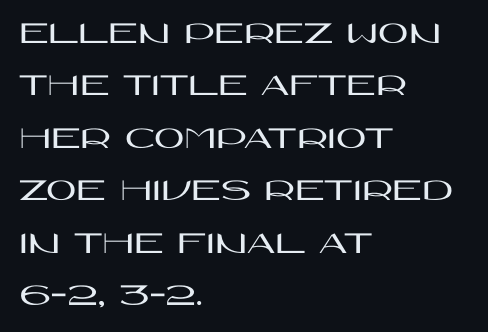
Q: Is the text italic (slanted)? A: No, it is upright.
Q: Is the typeface a serif or a sans-serif typeface? A: Sans-serif.
Q: Is the text underlined? A: No.
Q: How is the paragraph aligned? A: Left-aligned.
Q: Is the spacing between letters normal or unusually wide? A: Normal.
Q: Is the spacing between lines tight, normal or loose? A: Normal.
Q: Width (condensed, normal, or wide)? A: Wide.
Q: Stroke contrast? A: High.
Q: x-height? A: Large.
Q: Monospaced? A: No.
